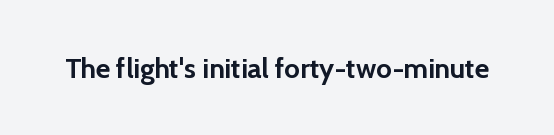
The image shows 28 px semibold sans-serif type, upright; set normal letter spacing, not underlined; a medium x-height.
